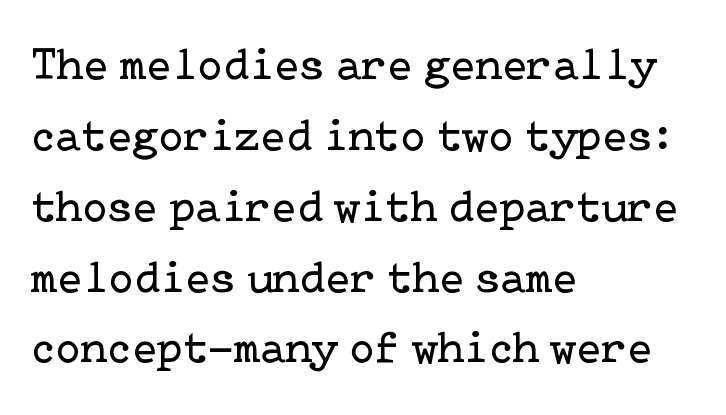
Q: Is the text bold? A: No.
Q: Is the text italic (slanted)? A: No, it is upright.
Q: Is the typeface a serif or a sans-serif typeface? A: Serif.
Q: Is the text underlined? A: No.
Q: How is the paragraph aligned? A: Left-aligned.
Q: Is the spacing between letters normal or unusually wide? A: Normal.
Q: Is the spacing between lines tight, normal or loose? A: Normal.
Q: Width (condensed, normal, or wide)? A: Normal.
Q: Stroke contrast? A: Low.
Q: x-height? A: Medium.
